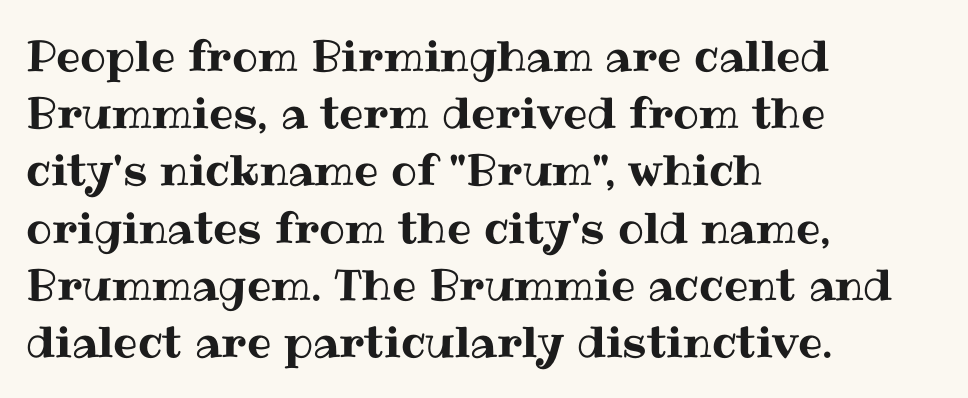
The image shows 43 px text type, upright; set left-aligned, normal line spacing (1.33x), normal letter spacing, not underlined; medium stroke contrast and a medium x-height.
